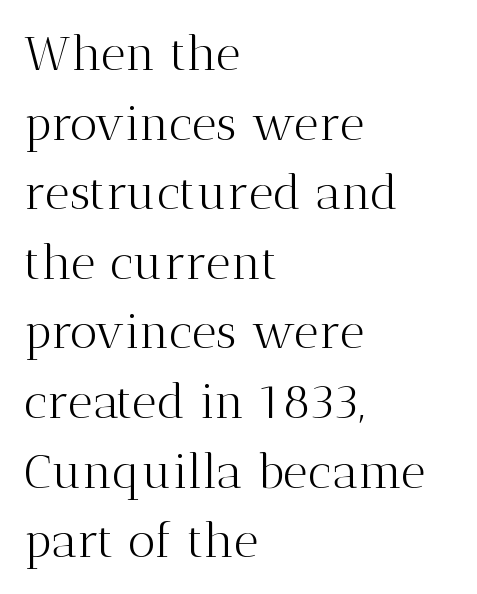
The specimen omits any rule beneath the text block's lines. Each line starts at the same left margin while the right side varies. Interline gaps are of average width in this sample. This sample uses a serif face. A roman cut, with each character standing at attention. Looks like regular typesetting: each glyph gets only the width it needs.
